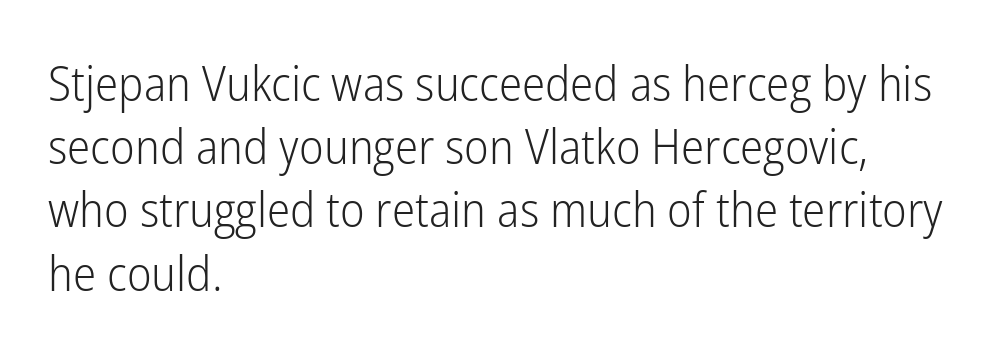
Q: Is the text bold? A: No.
Q: Is the text italic (slanted)? A: No, it is upright.
Q: Is the typeface a serif or a sans-serif typeface? A: Sans-serif.
Q: Is the text underlined? A: No.
Q: How is the paragraph aligned? A: Left-aligned.
Q: Is the spacing between letters normal or unusually wide? A: Normal.
Q: Is the spacing between lines tight, normal or loose? A: Normal.
Q: Width (condensed, normal, or wide)? A: Condensed.
Q: Stroke contrast? A: Low.
Q: x-height? A: Medium.
Q: Monospaced? A: No.
